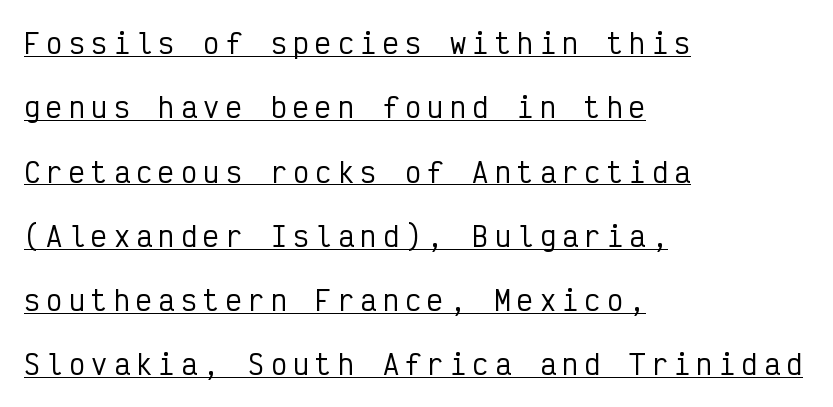
Students, observe the line beneath the letters — that is underlining. Leftover space on each line is placed entirely after the last word. Regarding leading, the lines here are spaced well apart. This is roman type, the default non-slanted kind. Honestly, the letter spacing is so wide it's the main thing you notice.
